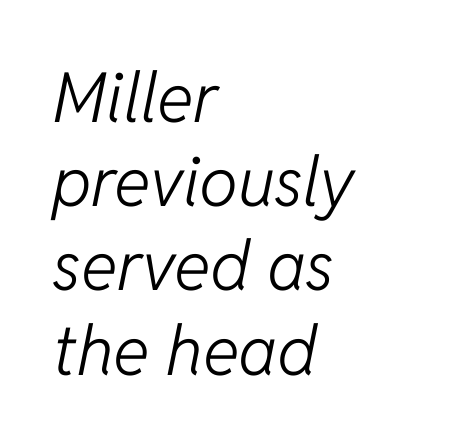
Weight: in the light-to-regular range. Looks like regular typesetting: each glyph gets only the width it needs. The passage is arranged the way most books set body copy — flush left. Beneath every word, the page is bare. Quick note: italic.
